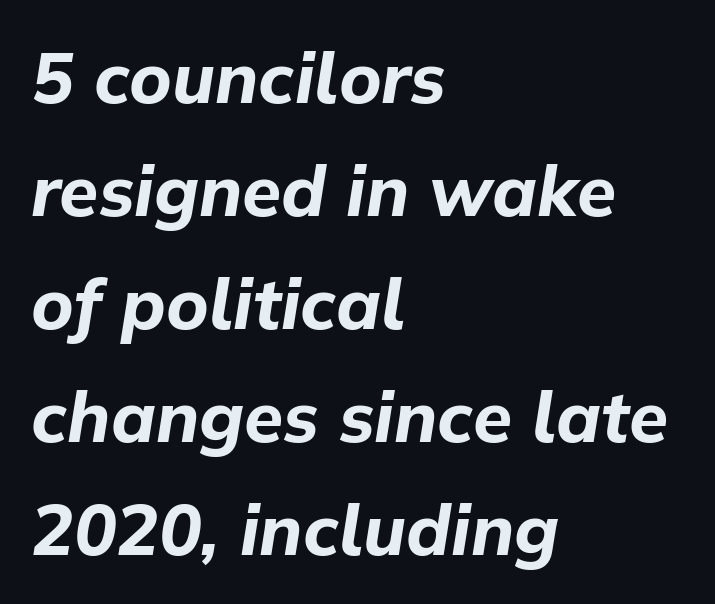
{"italic": "yes", "lean": "right", "slant_degrees": 9, "bold": "yes", "weight": "bold", "width": "normal", "stroke_contrast": "low", "x_height": "medium", "monospaced": "no", "underline": "no", "align": "left", "line_spacing": "normal", "line_spacing_ratio": 1.59, "letter_spacing": "normal", "letter_spacing_em": 0.0, "glyph_px": 71}
